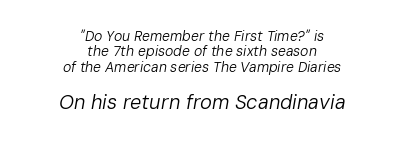
Q: Is the text bold? A: No.
Q: Is the text italic (slanted)? A: Yes, it leans right by about 10 degrees.
Q: Is the text underlined? A: No.
Q: How is the paragraph aligned? A: Centered.
Q: Is the spacing between letters normal or unusually wide? A: Normal.
Q: Is the spacing between lines tight, normal or loose? A: Tight.
Q: Which block of text is set in a larger size, the first (top) or the second (bottom)? A: The second (bottom) one.
